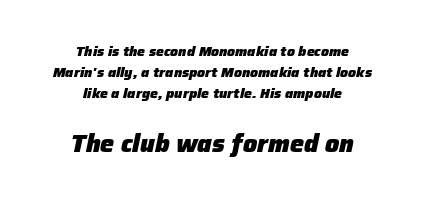
Is the letter spacing exaggerated? No — it looks like the ordinary default. This block has exactly the height ordinary leading produces. Line starts and ends both wander, symmetrically. The sample has been set heavy, in full bold.
